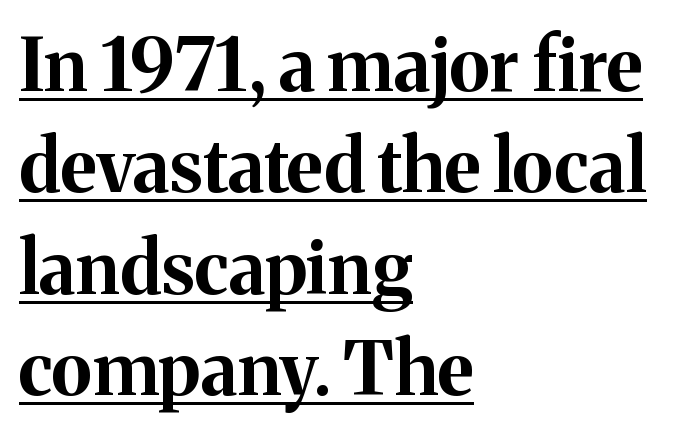
When letters stand straight like this, we call the style roman or upright. In terms of leading, this rendering sits right in the middle. A serif font was chosen for this passage. Quick note: underline on. One-word summary of the alignment: left. Heavy-handed strokes throughout: this text is bold.
